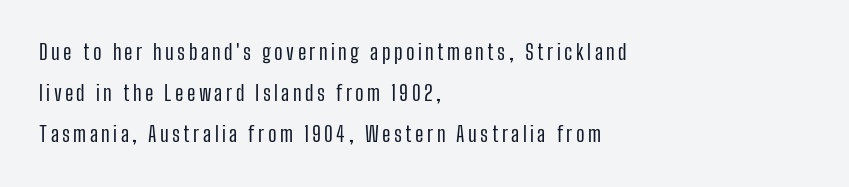
Italic: no, the glyphs are upright roman. Type without underlining. Rows of type keep a wide berth in the vertical direction. A quiet, ordinary-to-light weight characterises the typeface. A student would call this left alignment; a typographer would say flush left, rag right.
